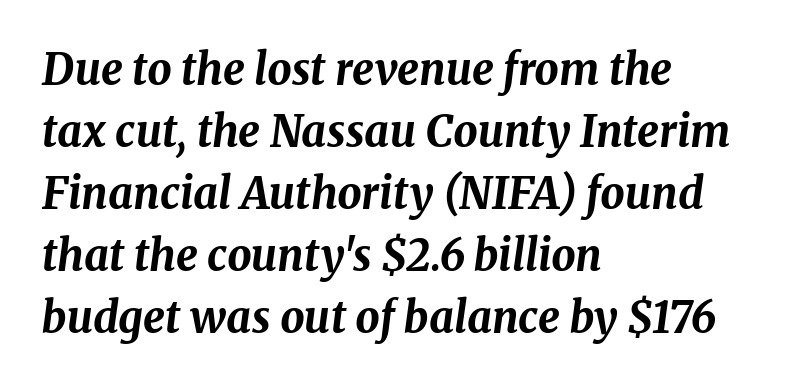
Q: Is the text bold? A: Yes.
Q: Is the text italic (slanted)? A: Yes, it leans right by about 8 degrees.
Q: Is the text underlined? A: No.
Q: How is the paragraph aligned? A: Left-aligned.
Q: Is the spacing between letters normal or unusually wide? A: Normal.
Q: Is the spacing between lines tight, normal or loose? A: Normal.
Q: Width (condensed, normal, or wide)? A: Normal.
Q: Stroke contrast? A: Medium.
Q: x-height? A: Medium.
Q: Monospaced? A: No.
